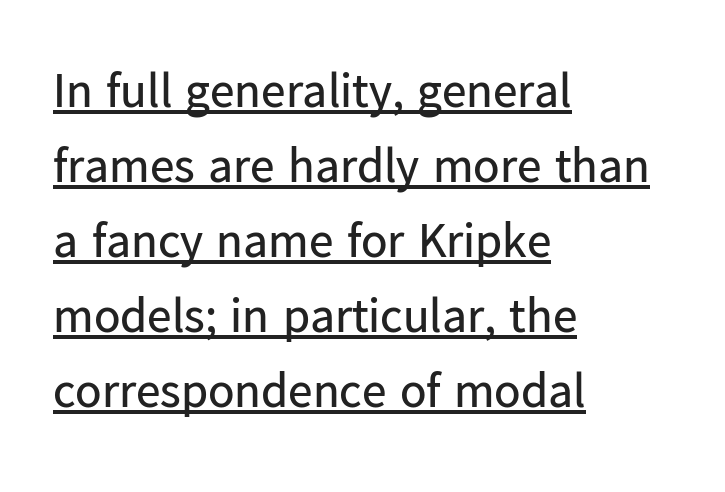
The image shows 49 px regular-weight sans-serif type, upright; set left-aligned, normal line spacing (1.53x), normal letter spacing, underlined; low stroke contrast and a medium x-height.
